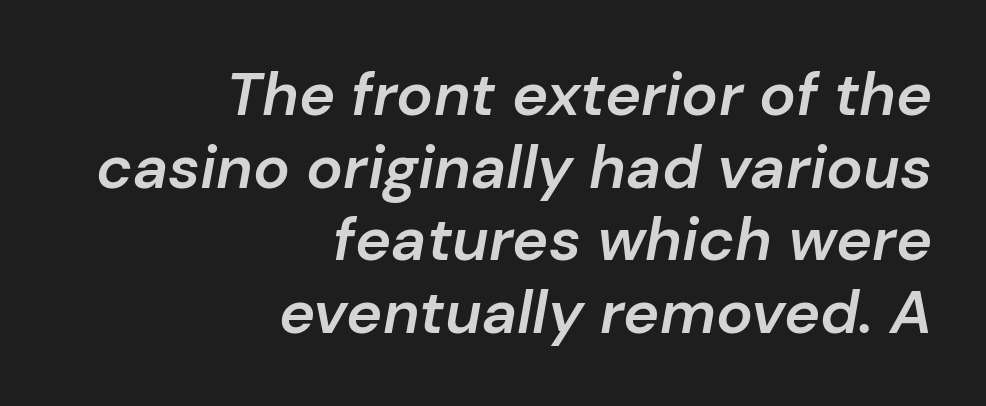
The image shows 61 px semibold type, italic (leaning right); set right-aligned, line spacing 1.19x, normal letter spacing, not underlined; low stroke contrast and a medium x-height.
